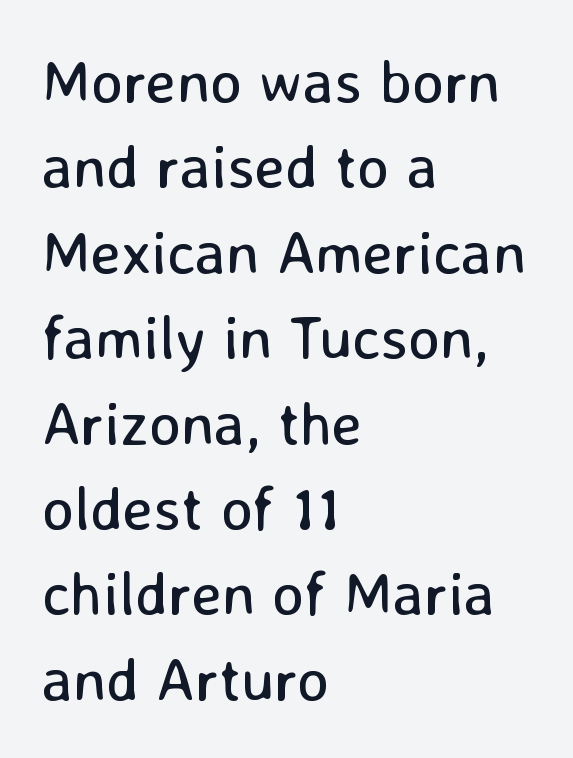
{"serif": "no", "italic": "no", "bold": "no", "weight": "regular", "width": "normal", "stroke_contrast": "low", "x_height": "medium", "monospaced": "no", "underline": "no", "align": "left", "line_spacing": "normal", "line_spacing_ratio": 1.4, "letter_spacing": "normal", "letter_spacing_em": 0.0, "glyph_px": 61}
